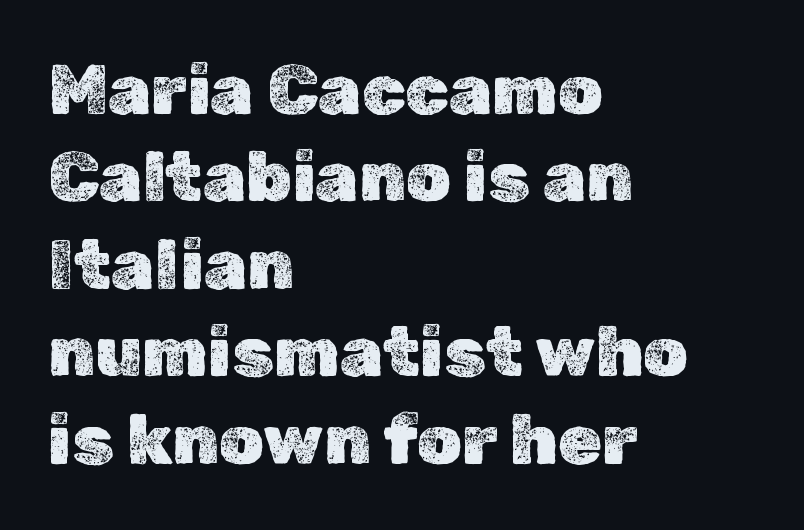
The image shows 70 px text type, upright; set left-aligned, normal line spacing (1.25x), normal letter spacing, not underlined; a medium x-height.
